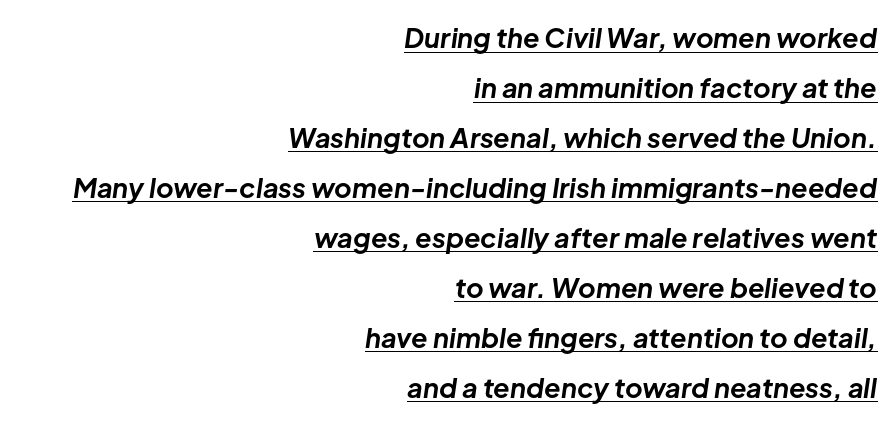
Q: Is the text bold? A: Yes.
Q: Is the text italic (slanted)? A: Yes, it leans right by about 8 degrees.
Q: Is the text underlined? A: Yes.
Q: How is the paragraph aligned? A: Right-aligned.
Q: Is the spacing between letters normal or unusually wide? A: Normal.
